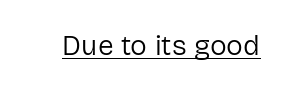
The image shows 28 px regular-weight sans-serif type, upright; set normal letter spacing, underlined; low stroke contrast and a medium x-height.
